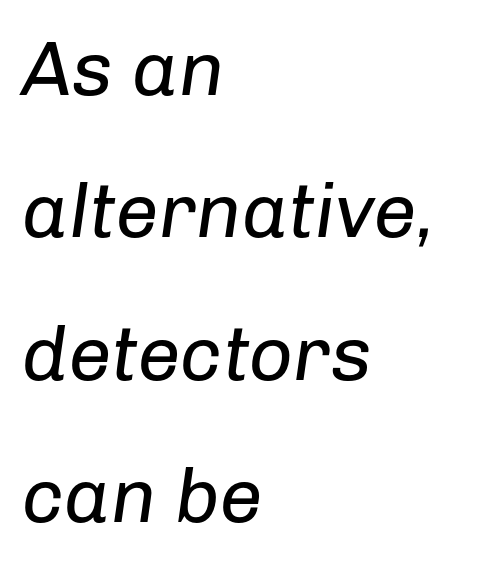
The image shows 77 px regular-weight type, italic (leaning right); set left-aligned, line spacing 1.85x, normal letter spacing, not underlined; low stroke contrast and a medium x-height.
